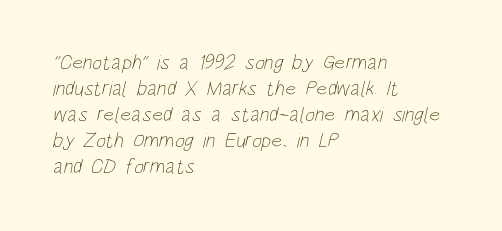
Q: Is the text bold? A: No.
Q: Is the text underlined? A: No.
Q: How is the paragraph aligned? A: Left-aligned.
Q: Is the spacing between letters normal or unusually wide? A: Normal.
